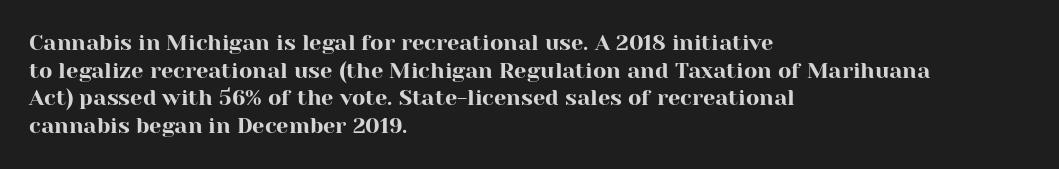
The image shows 22 px text type, upright; set left-aligned, normal line spacing (1.26x), normal letter spacing, not underlined.
